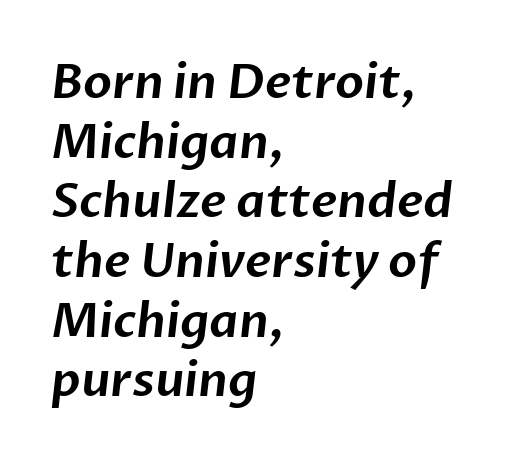
{"serif": "no", "width": "normal", "stroke_contrast": "low", "x_height": "medium", "monospaced": "no", "underline": "no", "align": "left", "line_spacing": "normal", "line_spacing_ratio": 1.27, "letter_spacing": "normal", "letter_spacing_em": 0.0, "glyph_px": 47}
